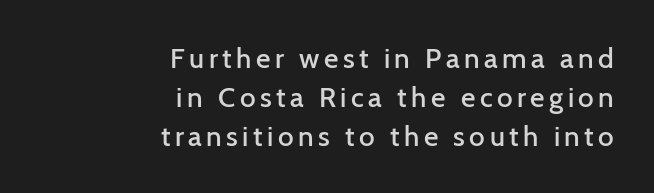
{"serif": "no", "italic": "no", "bold": "semi", "weight": "semibold", "width": "normal", "stroke_contrast": "low", "x_height": "medium", "monospaced": "no", "underline": "no", "align": "right", "line_spacing": "normal", "line_spacing_ratio": 1.39, "glyph_px": 28}
